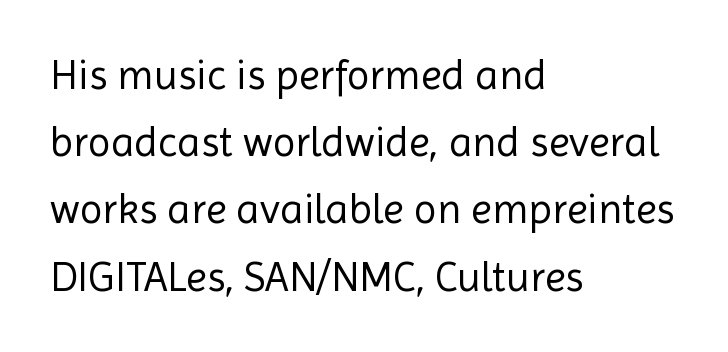
The image shows 42 px regular-weight sans-serif type, upright; set left-aligned, normal line spacing (1.6x), normal letter spacing, not underlined; a medium x-height.
